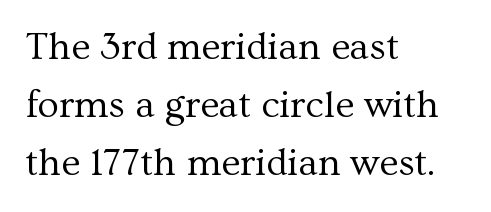
Q: Is the text bold? A: No.
Q: Is the text italic (slanted)? A: No, it is upright.
Q: Is the typeface a serif or a sans-serif typeface? A: Serif.
Q: Is the text underlined? A: No.
Q: How is the paragraph aligned? A: Left-aligned.
Q: Is the spacing between letters normal or unusually wide? A: Normal.
Q: Is the spacing between lines tight, normal or loose? A: Normal.
Q: Width (condensed, normal, or wide)? A: Normal.
Q: Stroke contrast? A: Medium.
Q: x-height? A: Medium.
Q: Monospaced? A: No.
